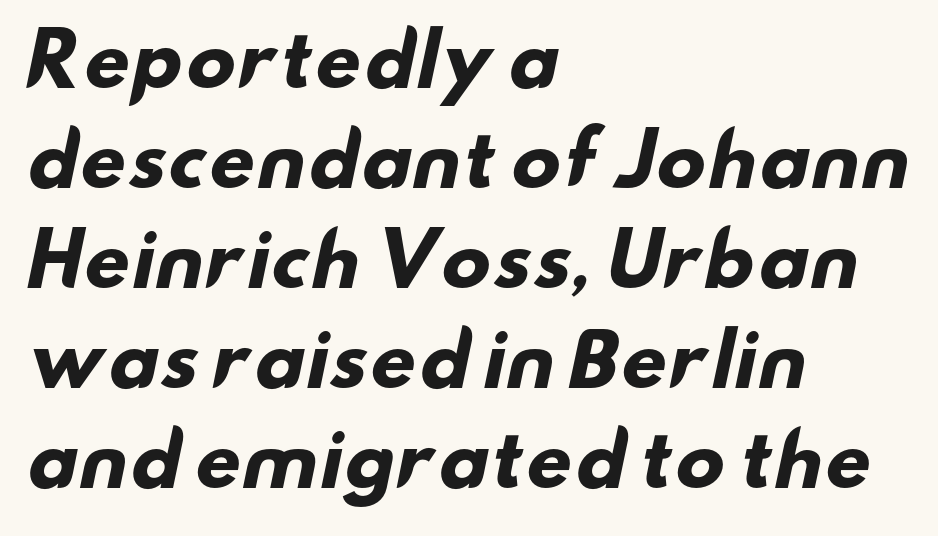
{"serif": "no", "bold": "yes", "weight": "heavy", "width": "wide", "stroke_contrast": "low", "x_height": "small", "monospaced": "no", "underline": "no", "align": "left", "line_spacing": "normal", "line_spacing_ratio": 1.39, "letter_spacing": "normal", "letter_spacing_em": 0.0, "glyph_px": 72}
